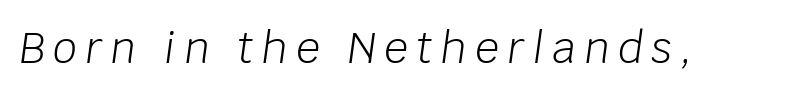
Q: Is the text bold? A: No.
Q: Is the text italic (slanted)? A: Yes, it leans right by about 8 degrees.
Q: Is the text underlined? A: No.
Q: Is the spacing between letters normal or unusually wide? A: Unusually wide.
Q: Width (condensed, normal, or wide)? A: Normal.
Q: Stroke contrast? A: Low.
Q: x-height? A: Large.
Q: Monospaced? A: No.
